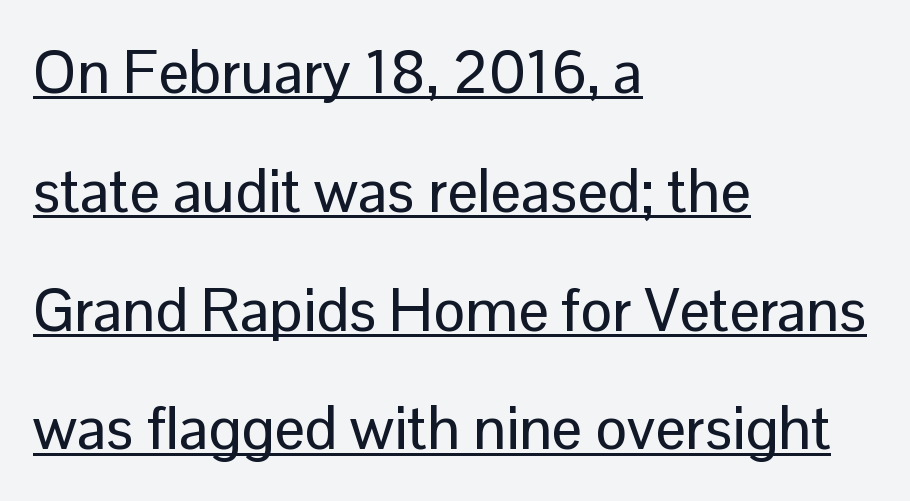
The image shows 60 px sans-serif type, upright; set left-aligned, loose line spacing (1.98x), normal letter spacing, underlined; low stroke contrast and a medium x-height.
